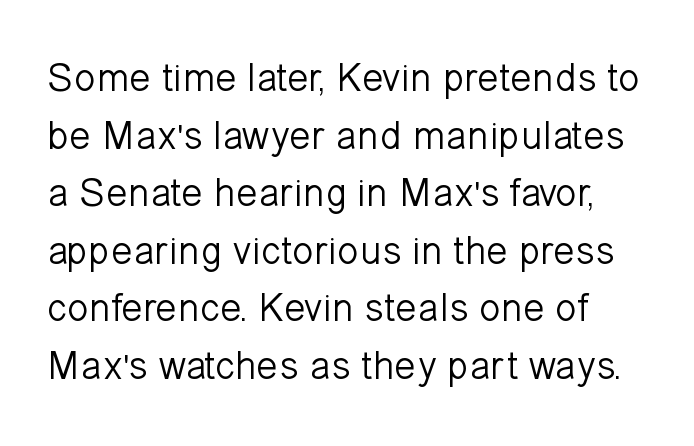
You could not count columns in this text — the font is proportionally spaced. Glyph-to-glyph distance matches everyday printed text. The strokes are not fattened; the text isn't bold. Quick note: underline off.
